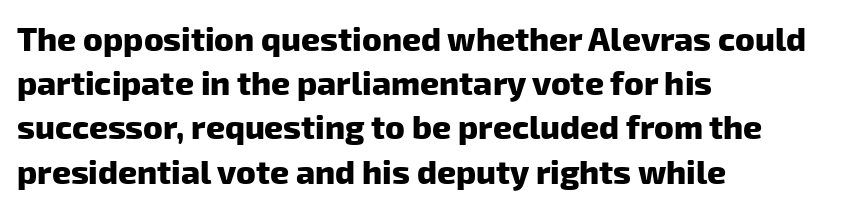
Each line starts at the same left margin while the right side varies. The strip under each line holds only bare page. Regular leading. Is this a fixed-width face? No — the glyphs have proportional, varying widths. A sans-serif font was chosen for this passage. Weight check: bold — yes, fully.
